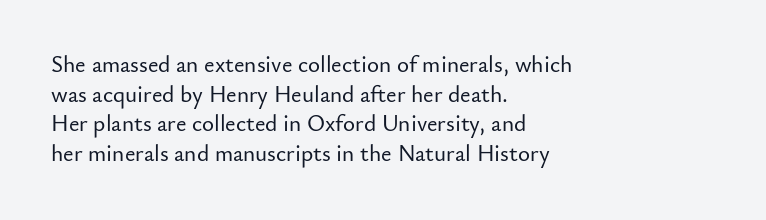
The image shows 23 px text type, upright; set left-aligned, normal line spacing (1.29x), normal letter spacing, not underlined.
